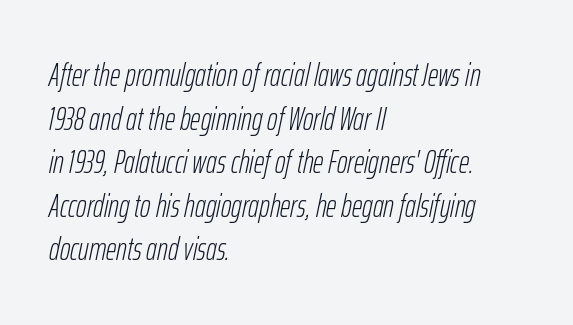
The image shows 32 px light, condensed type, italic (leaning right); set left-aligned, normal line spacing (1.36x), normal letter spacing, not underlined; low stroke contrast and a medium x-height.
